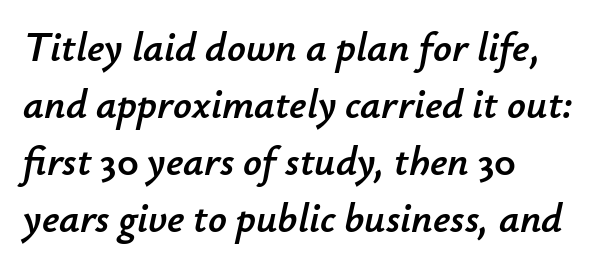
The image shows 41 px text type, italic (leaning right); set left-aligned, normal line spacing (1.39x), normal letter spacing, not underlined; low stroke contrast and a small x-height.
